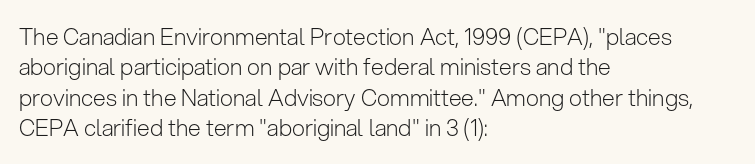
Q: Is the text bold? A: No.
Q: Is the text italic (slanted)? A: No, it is upright.
Q: Is the text underlined? A: No.
Q: How is the paragraph aligned? A: Left-aligned.
Q: Is the spacing between letters normal or unusually wide? A: Normal.
Q: Is the spacing between lines tight, normal or loose? A: Normal.
